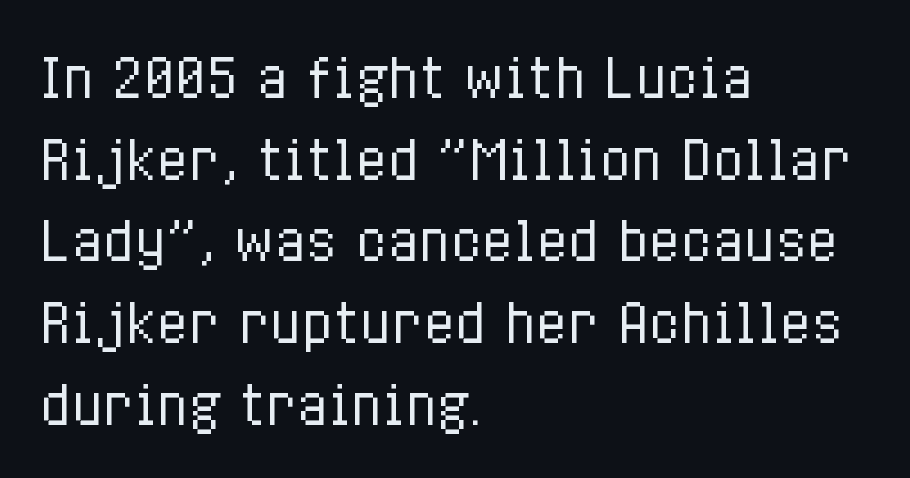
The image shows 52 px regular-weight, condensed type, upright; set left-aligned, normal line spacing (1.57x), normal letter spacing, not underlined; low stroke contrast and a medium x-height.
